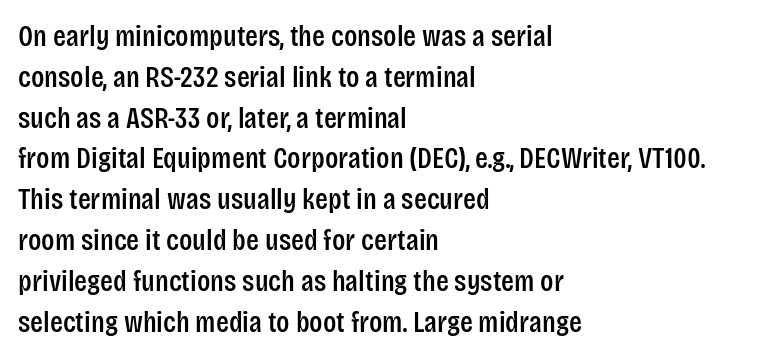
{"serif": "no", "italic": "no", "width": "condensed", "stroke_contrast": "low", "x_height": "large", "monospaced": "no", "underline": "no", "align": "left", "line_spacing": "normal", "line_spacing_ratio": 1.36, "letter_spacing": "normal", "letter_spacing_em": 0.0, "glyph_px": 30}
